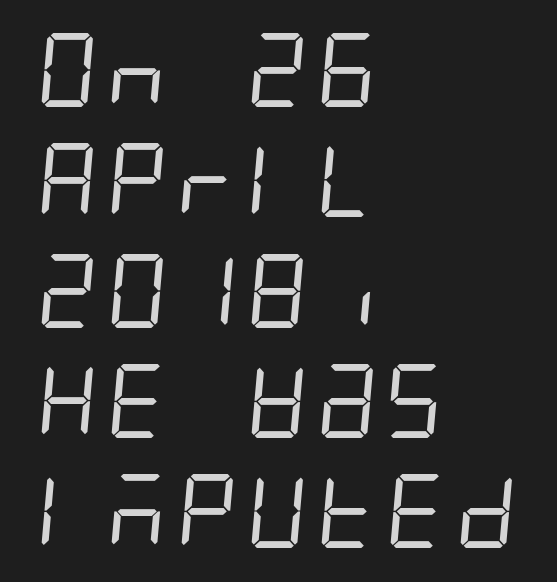
The image shows 74 px regular-weight, condensed sans-serif type; set left-aligned, normal line spacing (1.49x), normal letter spacing, not underlined; low stroke contrast and a large x-height.
